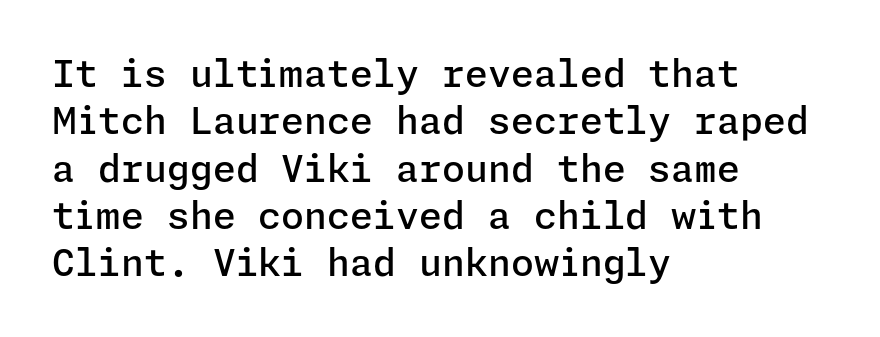
Q: Is the text bold? A: Semi-bold.
Q: Is the text italic (slanted)? A: No, it is upright.
Q: Is the typeface a serif or a sans-serif typeface? A: Sans-serif.
Q: Is the text underlined? A: No.
Q: How is the paragraph aligned? A: Left-aligned.
Q: Is the spacing between letters normal or unusually wide? A: Normal.
Q: Is the spacing between lines tight, normal or loose? A: Normal.
Q: Width (condensed, normal, or wide)? A: Normal.
Q: Stroke contrast? A: Low.
Q: x-height? A: Medium.
